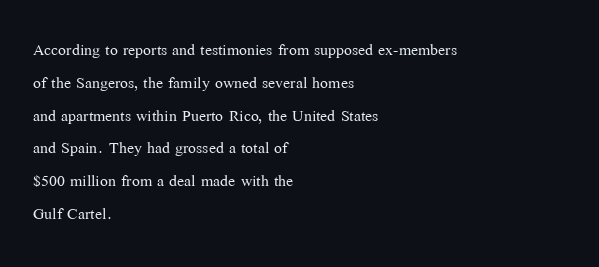
{"italic": "no", "bold": "no", "underline": "no", "align": "left", "line_spacing": "normal", "line_spacing_ratio": 1.56, "letter_spacing": "normal", "letter_spacing_em": 0.0, "glyph_px": 21}
